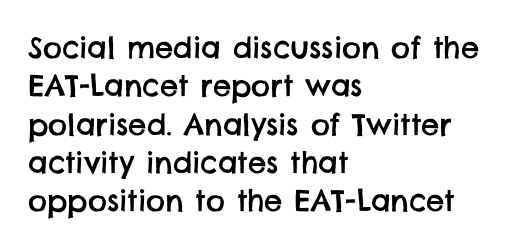
The rendering keeps characters at their native spacing. The letters advance in unequal steps, a hallmark of proportional type. Is the block centered? No — it sits flush against the left margin. A sans-serif font was chosen for this passage. Horizontal bands of white between lines are of average thickness.
